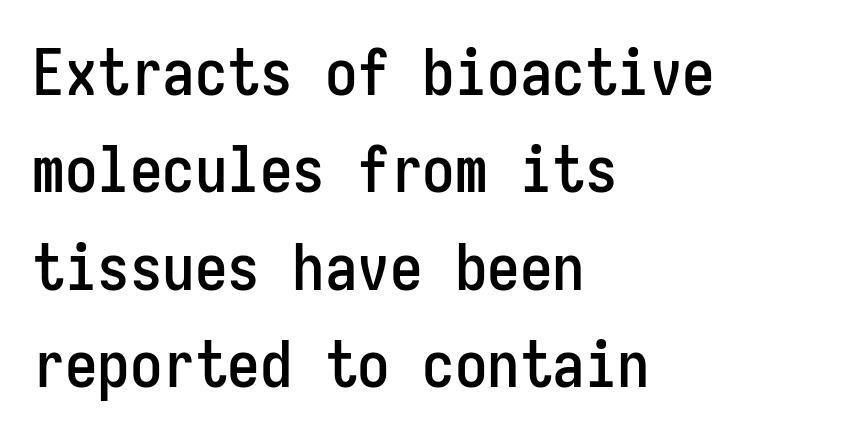
Q: Is the text italic (slanted)? A: No, it is upright.
Q: Is the typeface a serif or a sans-serif typeface? A: Sans-serif.
Q: Is the text underlined? A: No.
Q: How is the paragraph aligned? A: Left-aligned.
Q: Is the spacing between letters normal or unusually wide? A: Normal.
Q: Is the spacing between lines tight, normal or loose? A: Normal.
Q: Width (condensed, normal, or wide)? A: Condensed.
Q: Stroke contrast? A: Low.
Q: x-height? A: Medium.
Q: Monospaced? A: Yes.
